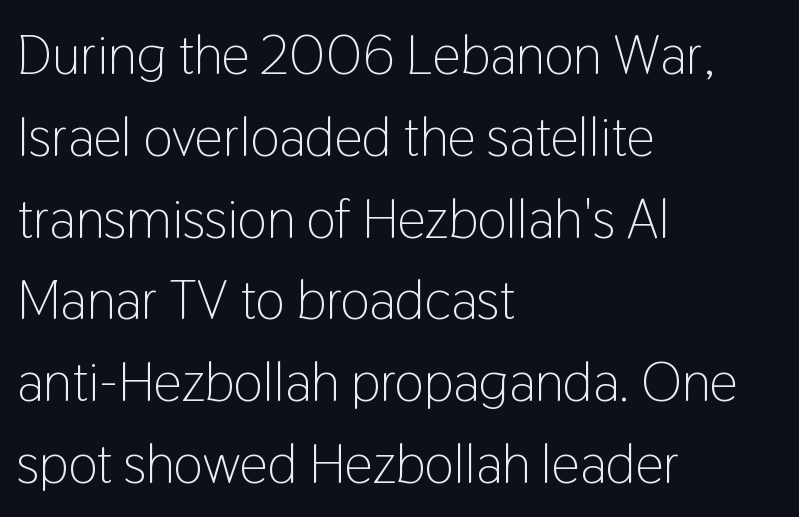
{"serif": "no", "italic": "no", "bold": "no", "weight": "light", "width": "condensed", "stroke_contrast": "low", "x_height": "medium", "monospaced": "no", "underline": "no", "align": "left", "line_spacing": "normal", "line_spacing_ratio": 1.46, "letter_spacing": "normal", "letter_spacing_em": 0.0, "glyph_px": 56}
